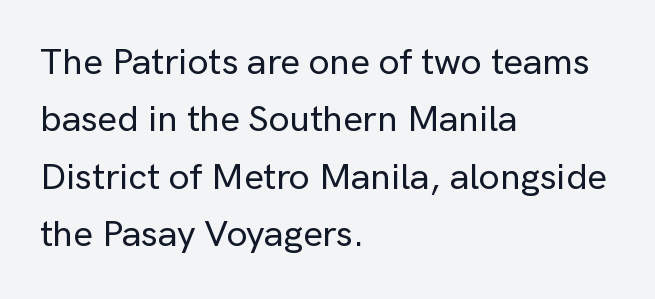
The image shows 37 px sans-serif type, upright; set left-aligned, normal line spacing (1.55x), normal letter spacing, not underlined; low stroke contrast and a medium x-height.
